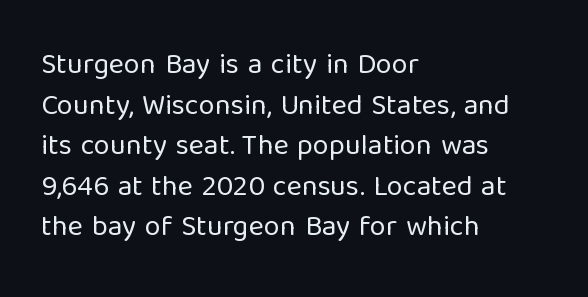
The image shows 29 px regular-weight sans-serif type, upright; set left-aligned, normal line spacing (1.4x), normal letter spacing, not underlined; low stroke contrast and a medium x-height.
